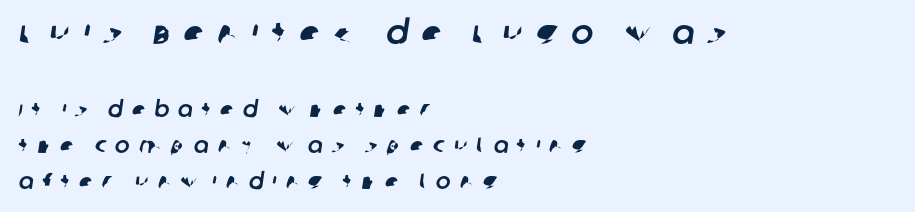
{"serif": "no", "width": "normal", "stroke_contrast": "low", "x_height": "large", "monospaced": "no", "underline": "no", "align": "left", "line_spacing": "normal", "line_spacing_ratio": 1.64, "letter_spacing": "wide", "letter_spacing_em": 0.41, "larger_block": "first", "size_ratio": 1.5, "glyph_px": 33}
